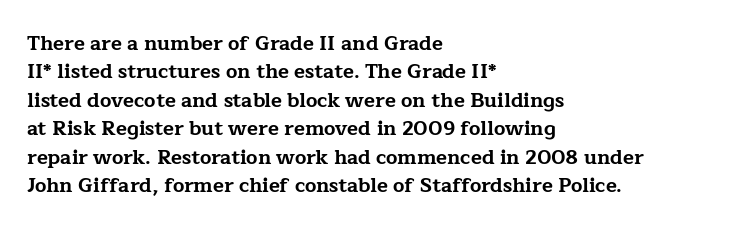
Q: Is the text bold? A: Yes.
Q: Is the text italic (slanted)? A: No, it is upright.
Q: Is the text underlined? A: No.
Q: How is the paragraph aligned? A: Left-aligned.
Q: Is the spacing between letters normal or unusually wide? A: Normal.
Q: Is the spacing between lines tight, normal or loose? A: Normal.
